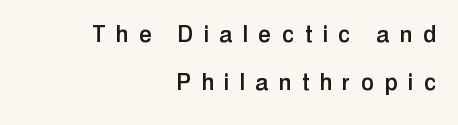
Q: Is the text italic (slanted)? A: No, it is upright.
Q: Is the typeface a serif or a sans-serif typeface? A: Sans-serif.
Q: Is the text underlined? A: No.
Q: How is the paragraph aligned? A: Right-aligned.
Q: Is the spacing between letters normal or unusually wide? A: Unusually wide.
Q: Is the spacing between lines tight, normal or loose? A: Normal.
Q: Width (condensed, normal, or wide)? A: Condensed.
Q: Stroke contrast? A: Low.
Q: x-height? A: Medium.
Q: Monospaced? A: No.
